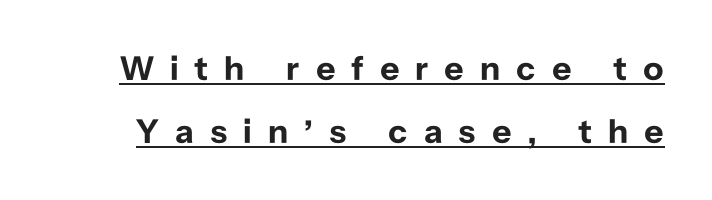
What stands out about the letter spacing? Its width — letters are far apart. No italicization has been applied; the sample stays upright. The rendering uses the underline text-decoration. Is the type bold? Yes — the strokes are clearly thick and heavy.
